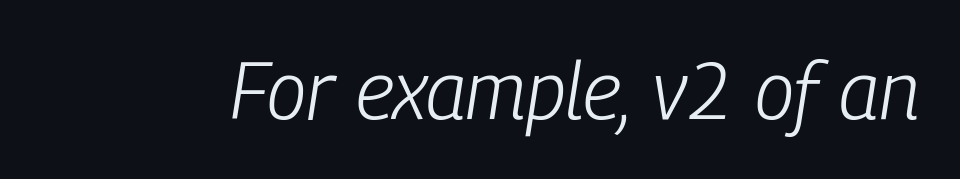
Q: Is the text bold? A: No.
Q: Is the text italic (slanted)? A: Yes, it leans right by about 9 degrees.
Q: Is the text underlined? A: No.
Q: Is the spacing between letters normal or unusually wide? A: Normal.
Q: Width (condensed, normal, or wide)? A: Condensed.
Q: Stroke contrast? A: Low.
Q: x-height? A: Medium.
Q: Monospaced? A: No.
